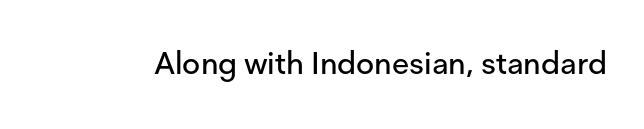
Italic? Not at all — the glyphs are vertical. Descender tails drop into unmarked territory. The glyphs in this specimen are sans serif. Spacing between characters is what you'd get straight out of the box.
